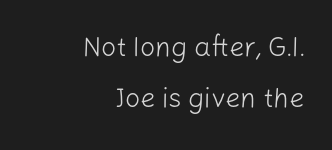
{"italic": "no", "bold": "no", "underline": "no", "align": "right", "line_spacing_ratio": 1.88, "letter_spacing": "normal", "letter_spacing_em": 0.0, "glyph_px": 27}
